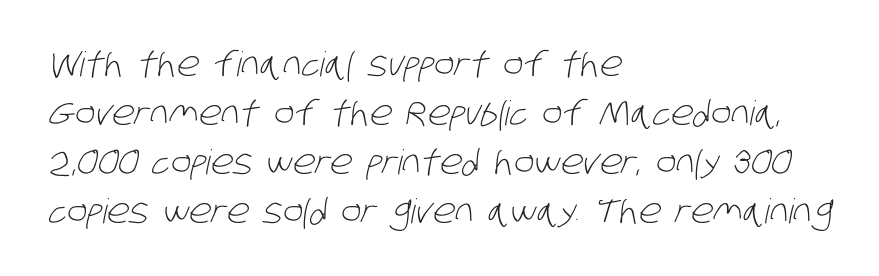
The image shows 34 px light, condensed sans-serif type; set left-aligned, normal line spacing (1.44x), normal letter spacing, not underlined; low stroke contrast and a large x-height.
